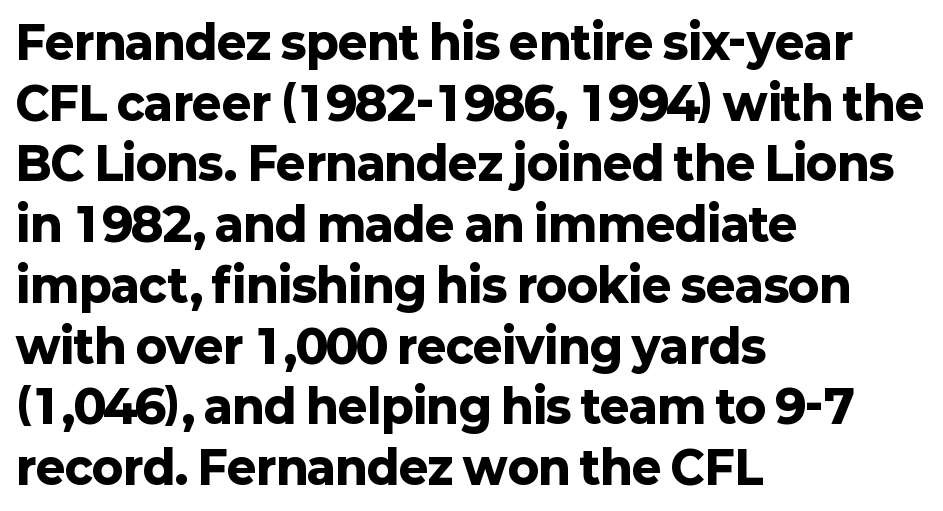
The image shows 45 px heavy sans-serif type, upright; set left-aligned, normal line spacing (1.35x), normal letter spacing, not underlined; low stroke contrast and a medium x-height.
